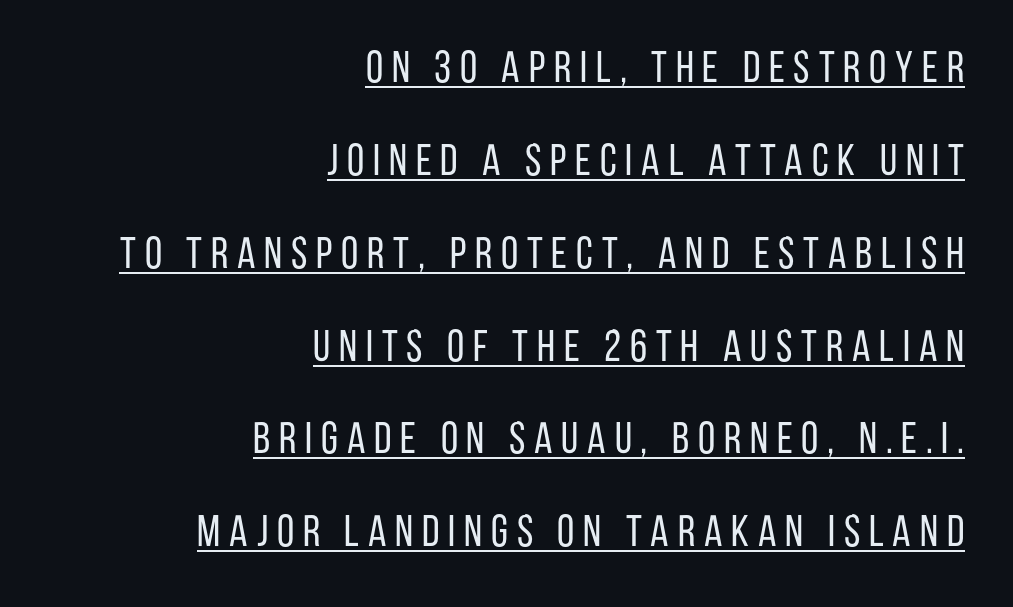
The passage shown is underscored from start to finish. This block would shrink considerably if given ordinary leading; it's expanded now. The face looks like a standard text weight, possibly lighter. The text was rendered using a sans face with plain stroke endings.
